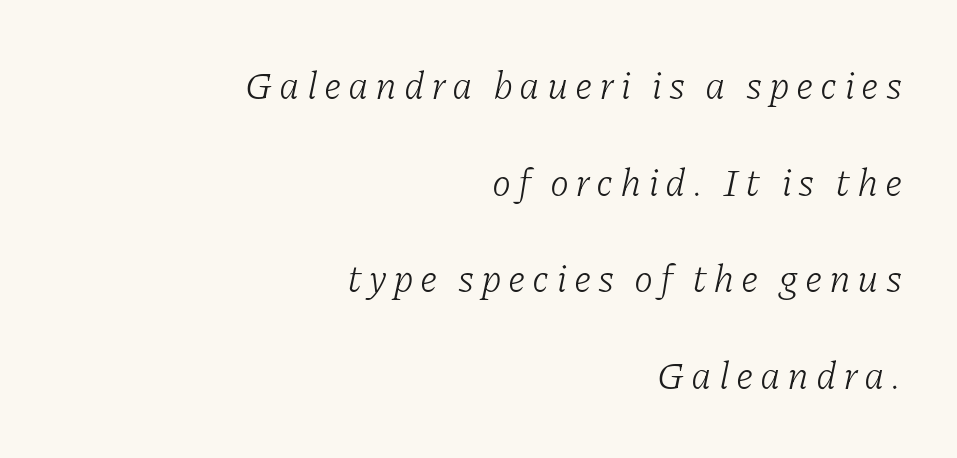
The image shows 39 px light serif type, italic (leaning right); set right-aligned, loose line spacing (2.48x), not underlined; low stroke contrast and a medium x-height.
